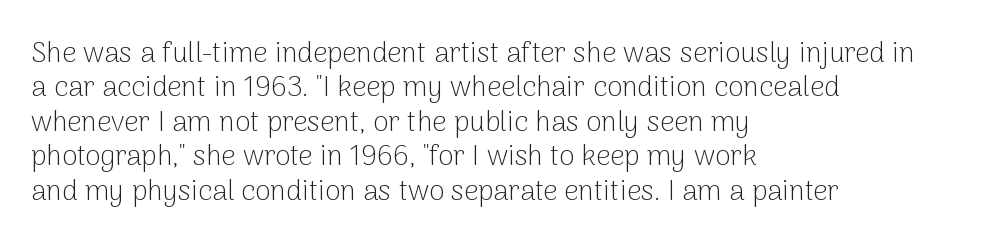
Q: Is the text bold? A: No.
Q: Is the text italic (slanted)? A: No, it is upright.
Q: Is the typeface a serif or a sans-serif typeface? A: Sans-serif.
Q: Is the text underlined? A: No.
Q: How is the paragraph aligned? A: Left-aligned.
Q: Is the spacing between letters normal or unusually wide? A: Normal.
Q: Width (condensed, normal, or wide)? A: Normal.
Q: Stroke contrast? A: Low.
Q: x-height? A: Medium.
Q: Monospaced? A: No.
